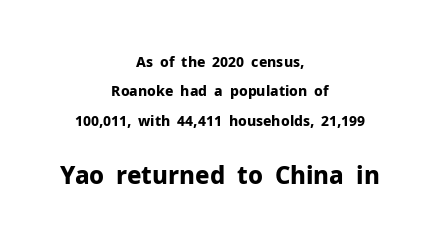
The image shows 24 px bold type, upright; set centered, loose line spacing (2.1x), normal letter spacing, not underlined; the second (bottom) block is 1.71x larger.
